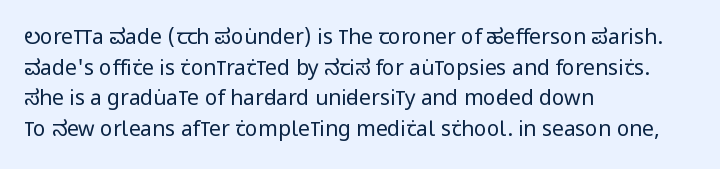
Q: Is the text bold? A: No.
Q: Is the text italic (slanted)? A: No, it is upright.
Q: Is the text underlined? A: No.
Q: How is the paragraph aligned? A: Left-aligned.
Q: Is the spacing between letters normal or unusually wide? A: Normal.
Q: Is the spacing between lines tight, normal or loose? A: Normal.
